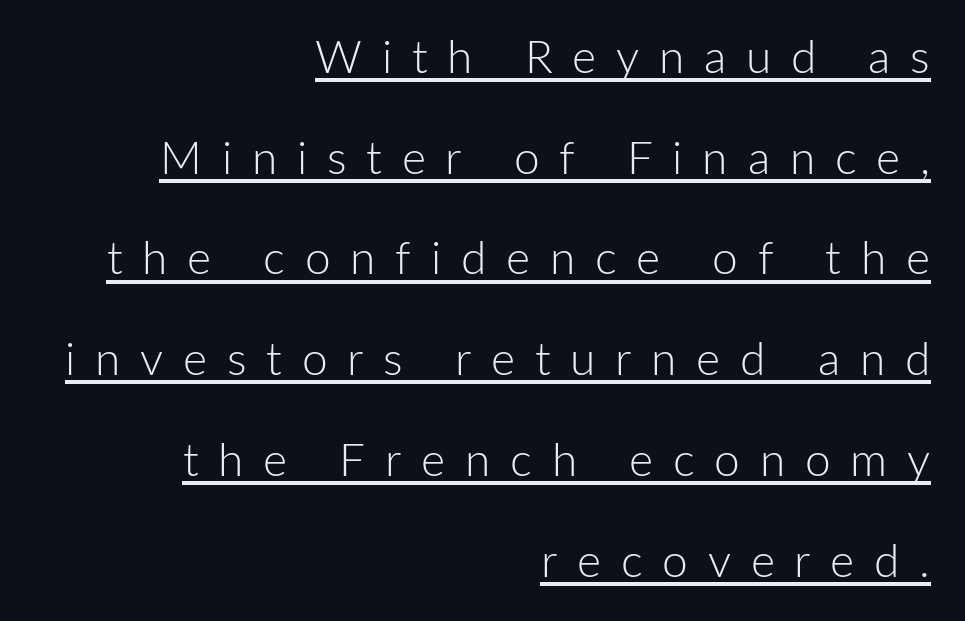
Compared with a typical body face, this is equally light or lighter still. A sans-serif font was chosen for this passage. The line-height multiplier appears high, well above default. Looks like regular typesetting: each glyph gets only the width it needs. Quick note: underline on. The font's upright variant was chosen for this text.
